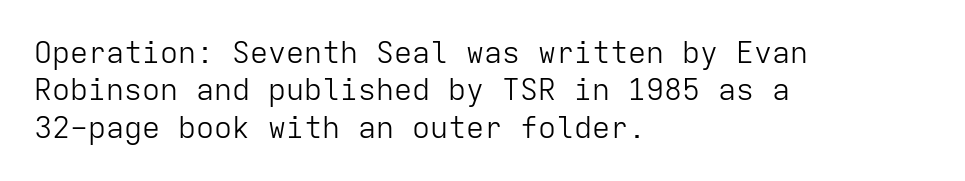
The image shows 30 px light sans-serif type, upright, monospaced; set left-aligned, normal line spacing (1.25x), normal letter spacing, not underlined; low stroke contrast and a medium x-height.
